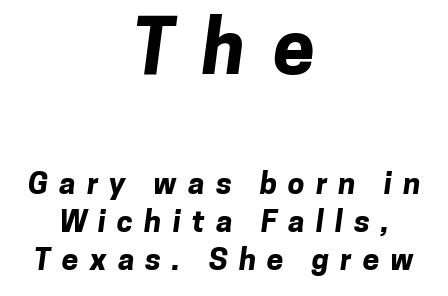
The image shows 75 px bold sans-serif type; set centered, normal line spacing (1.26x), unusually wide letter spacing (+0.37 em), not underlined; the first (top) block is 2.5x larger; low stroke contrast and a medium x-height.
